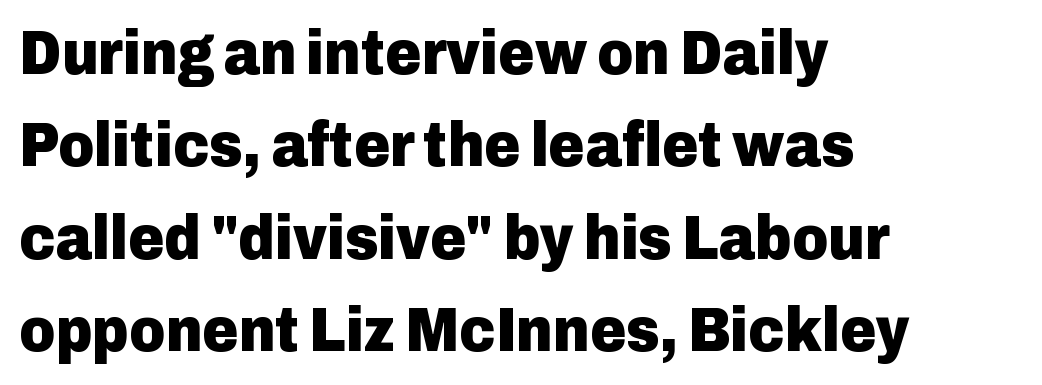
{"serif": "no", "italic": "no", "bold": "yes", "weight": "heavy", "width": "normal", "stroke_contrast": "low", "x_height": "medium", "monospaced": "no", "underline": "no", "align": "left", "line_spacing": "normal", "line_spacing_ratio": 1.49, "letter_spacing": "normal", "letter_spacing_em": 0.0, "glyph_px": 62}
